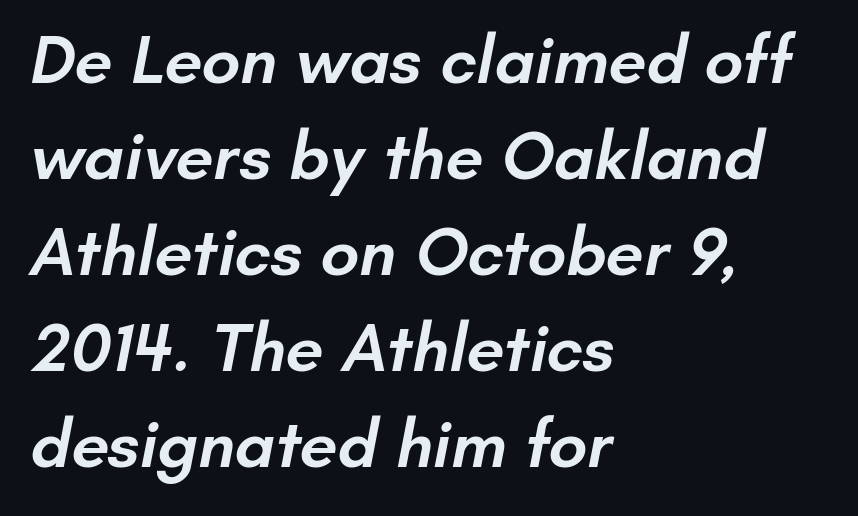
The image shows 68 px semibold sans-serif type; set left-aligned, normal line spacing (1.41x), normal letter spacing, not underlined; low stroke contrast and a small x-height.
